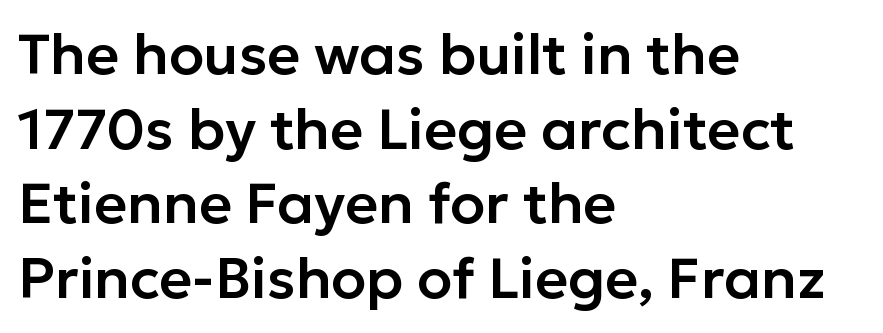
The image shows 57 px sans-serif type, upright; set left-aligned, normal line spacing (1.31x), normal letter spacing, not underlined; low stroke contrast and a medium x-height.
